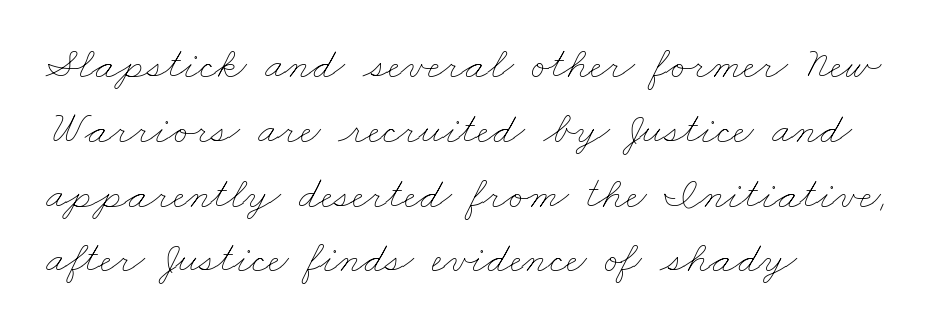
The vertical gap from one line to the next is medium. A typesetter would call this proportional, since set widths differ per character. The typeface has the unassuming heft of standard copy or less. There is no visible air inserted between adjacent glyphs. Descenders hang freely into open space. The setting favours the left margin, as ordinary paragraphs usually do.
